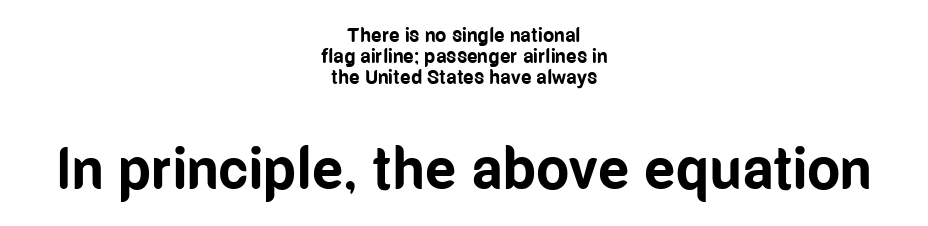
The image shows 59 px bold, condensed sans-serif type, upright; set centered, tight line spacing (1.04x), normal letter spacing, not underlined; the second (bottom) block is 2.95x larger; low stroke contrast and a medium x-height.
